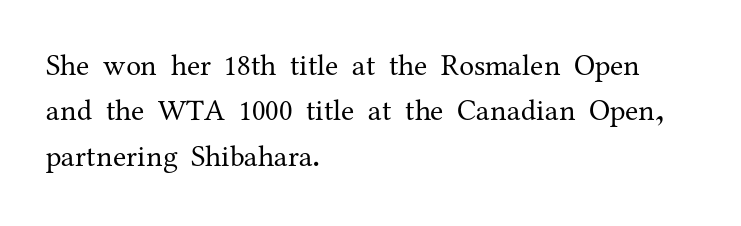
The image shows 30 px regular-weight serif type, upright; set left-aligned, normal line spacing (1.51x), normal letter spacing, not underlined; medium stroke contrast and a medium x-height.
